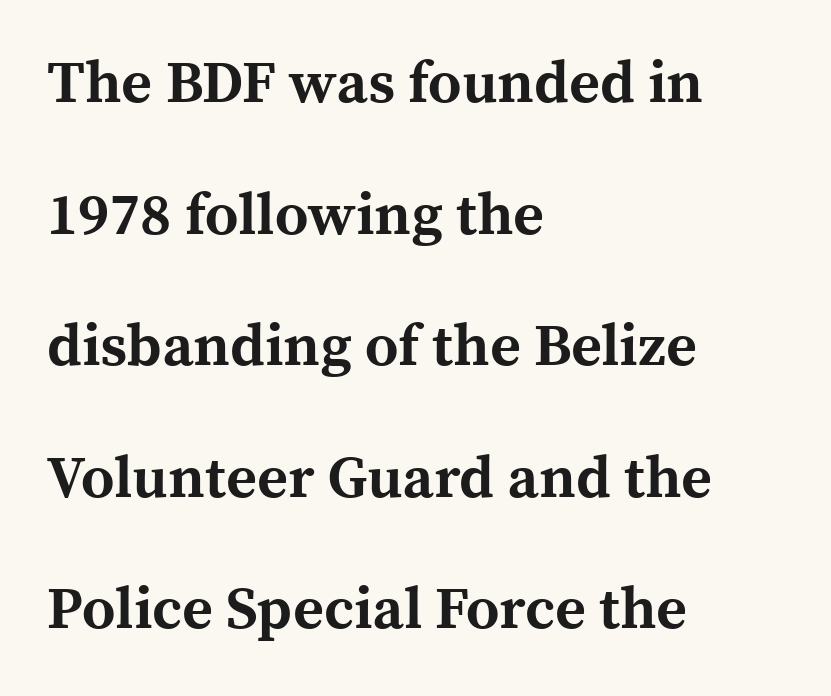
Q: Is the text bold? A: Yes.
Q: Is the text italic (slanted)? A: No, it is upright.
Q: Is the typeface a serif or a sans-serif typeface? A: Serif.
Q: Is the text underlined? A: No.
Q: How is the paragraph aligned? A: Left-aligned.
Q: Is the spacing between letters normal or unusually wide? A: Normal.
Q: Is the spacing between lines tight, normal or loose? A: Loose.
Q: Width (condensed, normal, or wide)? A: Normal.
Q: x-height? A: Medium.
Q: Monospaced? A: No.
